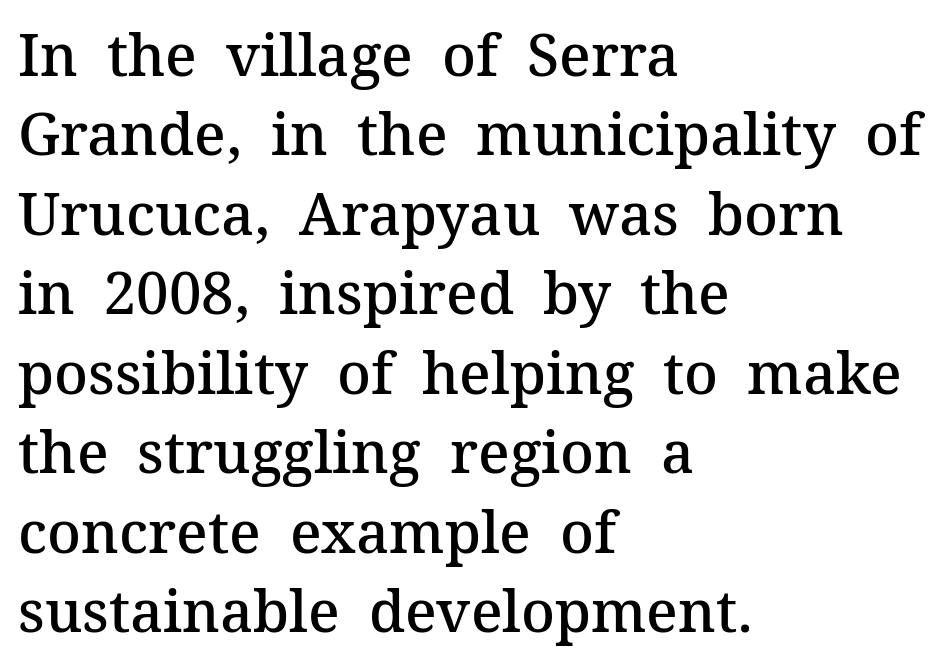
Leading matches the norm, producing a regular column. On the weight axis this lands at semibold, roughly 600. A typesetter would mark this as roman, not italic. The type family on display is of the serif kind. Just letters on the line, the space beneath them empty.
